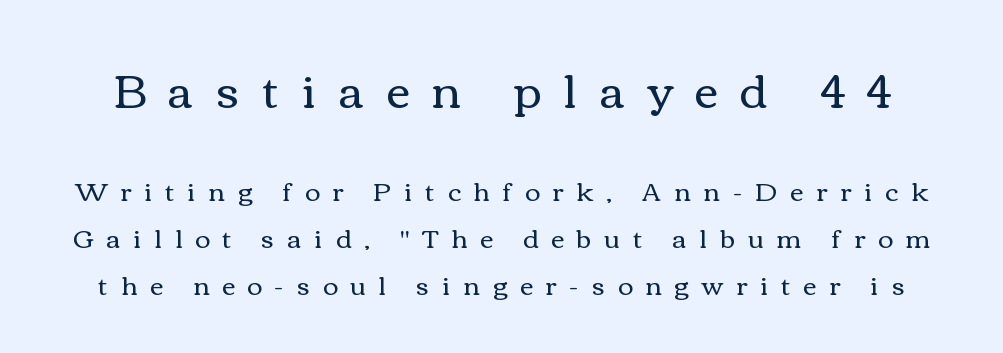
Q: Is the text bold? A: No.
Q: Is the text italic (slanted)? A: No, it is upright.
Q: Is the text underlined? A: No.
Q: Is the spacing between letters normal or unusually wide? A: Unusually wide.
Q: Which block of text is set in a larger size, the first (top) or the second (bottom)? A: The first (top) one.
Q: Width (condensed, normal, or wide)? A: Wide.
Q: Stroke contrast? A: Medium.
Q: x-height? A: Medium.
Q: Monospaced? A: No.
